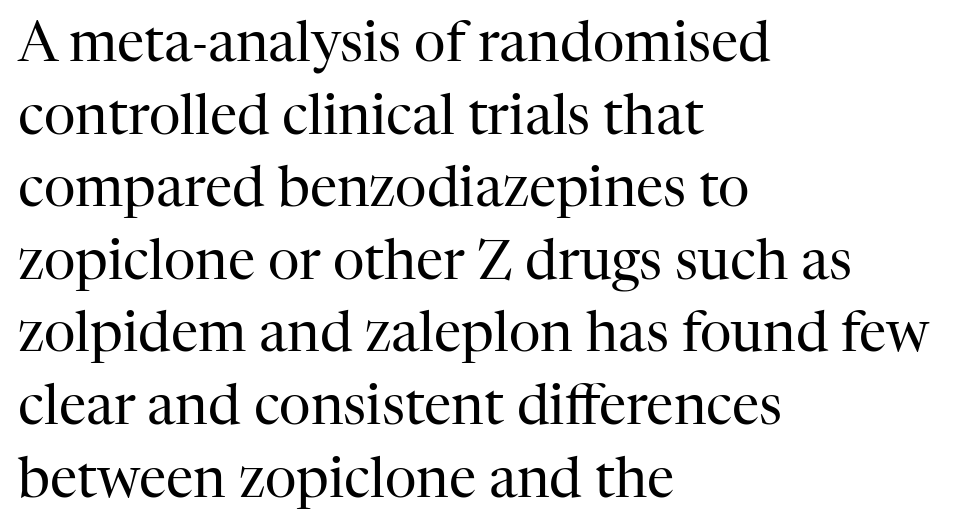
The image shows 55 px regular-weight serif type, upright; set left-aligned, normal line spacing (1.32x), normal letter spacing, not underlined; high stroke contrast and a medium x-height.
